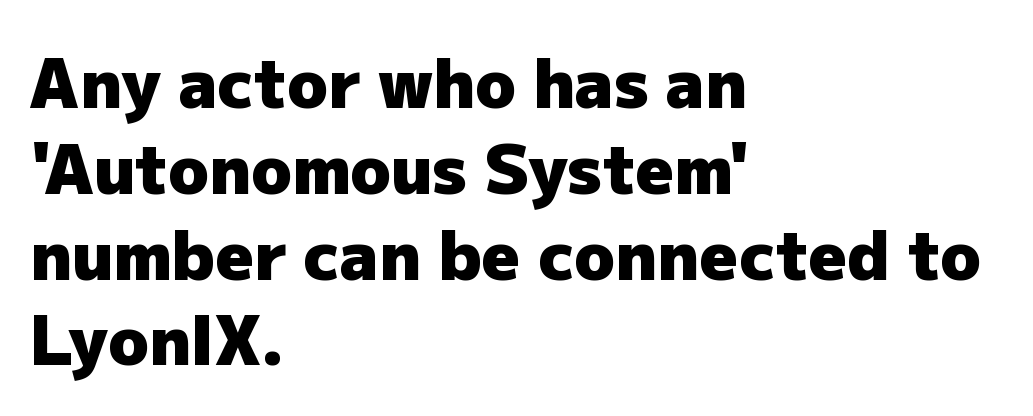
{"serif": "no", "italic": "no", "bold": "yes", "weight": "heavy", "width": "normal", "stroke_contrast": "low", "x_height": "medium", "monospaced": "no", "underline": "no", "align": "left", "line_spacing": "normal", "line_spacing_ratio": 1.28, "letter_spacing": "normal", "letter_spacing_em": 0.0, "glyph_px": 67}
